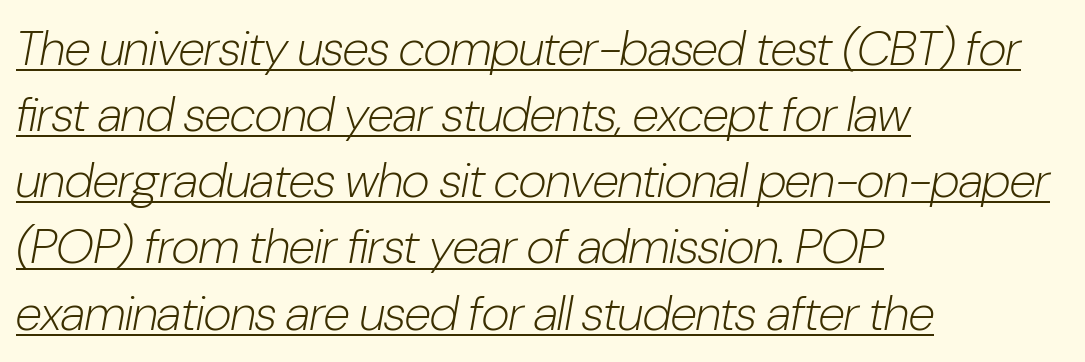
{"italic": "yes", "lean": "right", "slant_degrees": 10, "bold": "no", "weight": "light", "width": "condensed", "stroke_contrast": "low", "x_height": "medium", "monospaced": "no", "underline": "yes", "align": "left", "line_spacing": "normal", "line_spacing_ratio": 1.35, "letter_spacing": "normal", "letter_spacing_em": 0.0, "glyph_px": 49}
